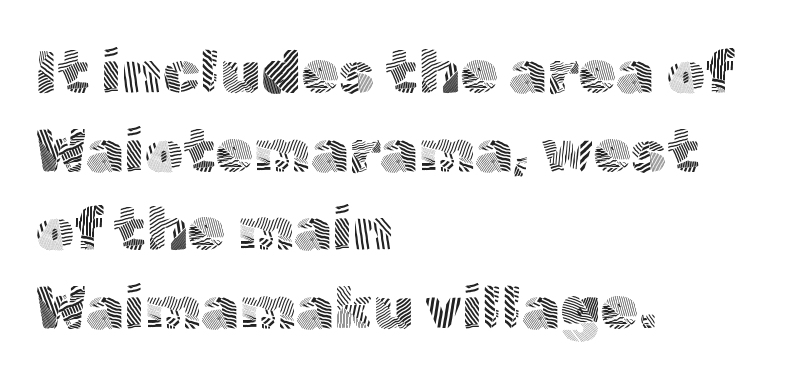
Q: Is the text bold? A: No.
Q: Is the text italic (slanted)? A: No, it is upright.
Q: Is the typeface a serif or a sans-serif typeface? A: Sans-serif.
Q: Is the text underlined? A: No.
Q: How is the paragraph aligned? A: Left-aligned.
Q: Is the spacing between letters normal or unusually wide? A: Normal.
Q: Is the spacing between lines tight, normal or loose? A: Normal.
Q: Width (condensed, normal, or wide)? A: Normal.
Q: x-height? A: Medium.
Q: Monospaced? A: No.
